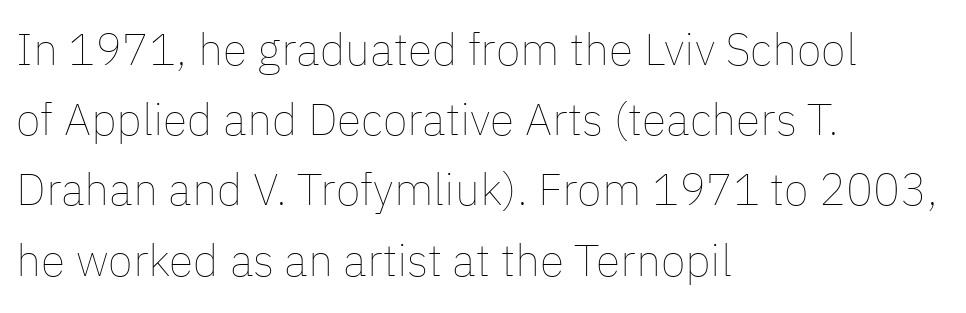
The typography opts for an upright posture over an oblique one. The rendering anchors every line to the left-hand side. Just letters on the line, the space beneath them empty. Short note: letters normally spaced. Unbolded letterforms with no extra heft. Honestly, the row spacing looks completely unremarkable.
